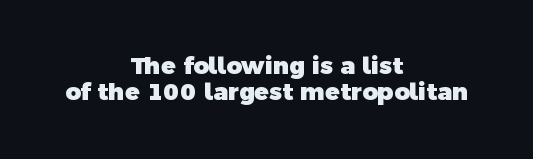
The image shows 24 px bold type; set centered, tight line spacing (1.1x), normal letter spacing, not underlined.
